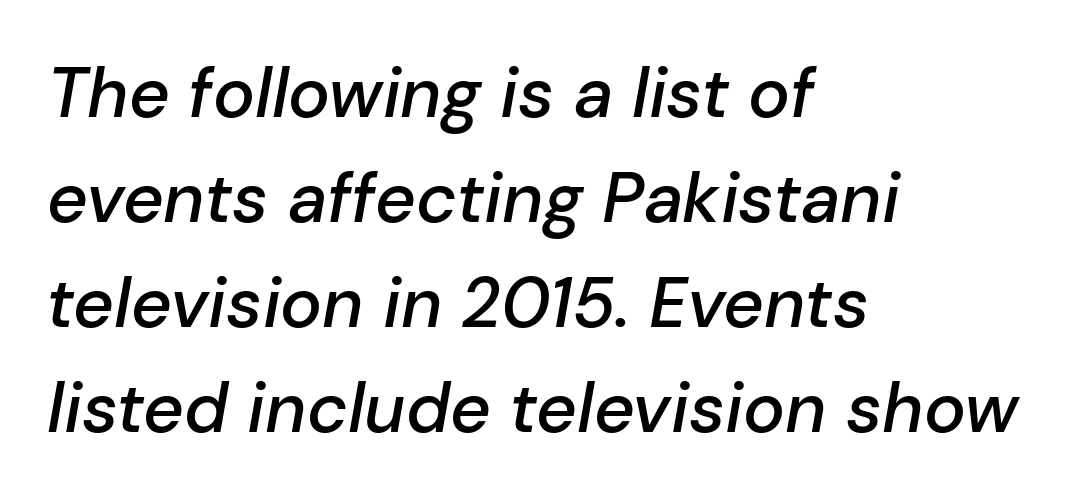
Q: Is the text bold? A: Semi-bold.
Q: Is the text italic (slanted)? A: Yes, it leans right by about 10 degrees.
Q: Is the text underlined? A: No.
Q: How is the paragraph aligned? A: Left-aligned.
Q: Is the spacing between letters normal or unusually wide? A: Normal.
Q: Is the spacing between lines tight, normal or loose? A: Normal.
Q: Width (condensed, normal, or wide)? A: Normal.
Q: Stroke contrast? A: Low.
Q: x-height? A: Medium.
Q: Monospaced? A: No.
